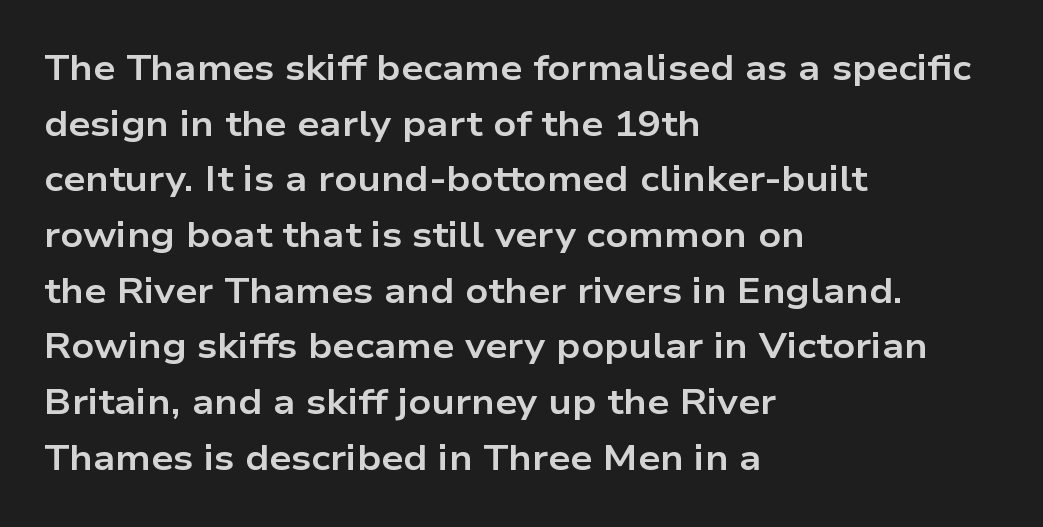
The image shows 35 px bold, wide sans-serif type, upright; set left-aligned, normal line spacing (1.59x), normal letter spacing, not underlined; low stroke contrast and a medium x-height.
